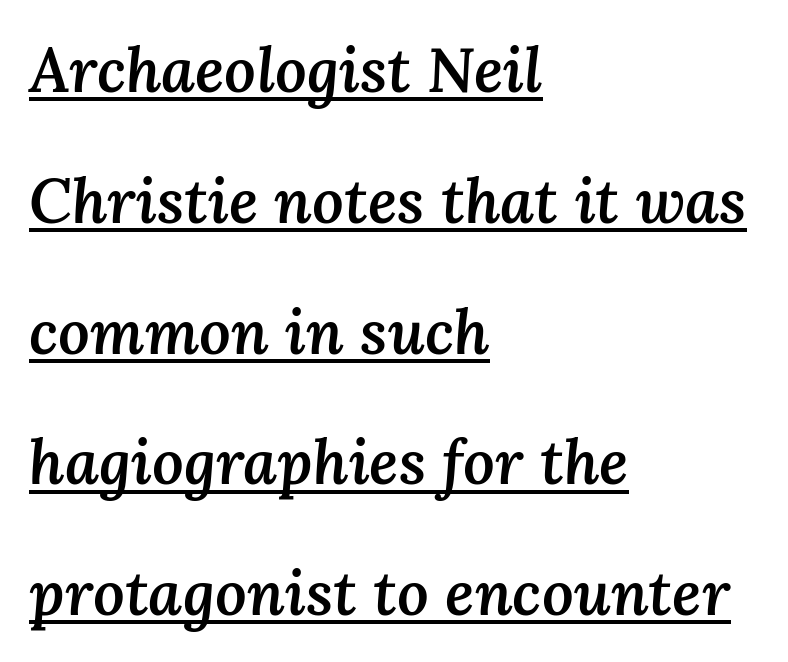
Underlining? Definitely there. This is the in-between weight designers call semibold or demi. This sample has the flowing, uneven cadence of proportional lettering. What's the leading like? Stretched, with rows far apart.
